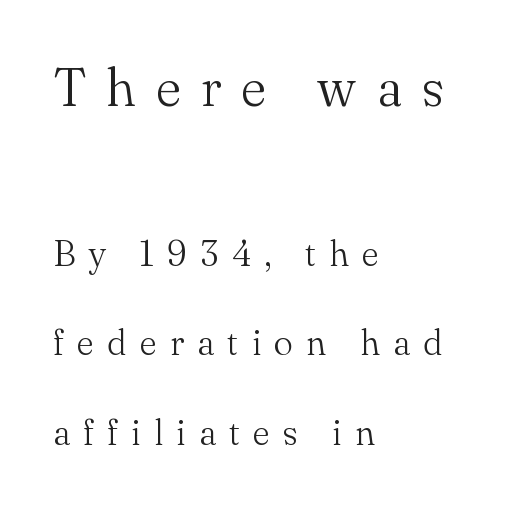
Letters rest on an invisible, unmarked baseline. Is this a heavy cut? Hardly; it is regular or lighter. A typesetter would call this proportional, since set widths differ per character. This is roman type, the default non-slanted kind. Each line starts at the same left margin while the right side varies.
